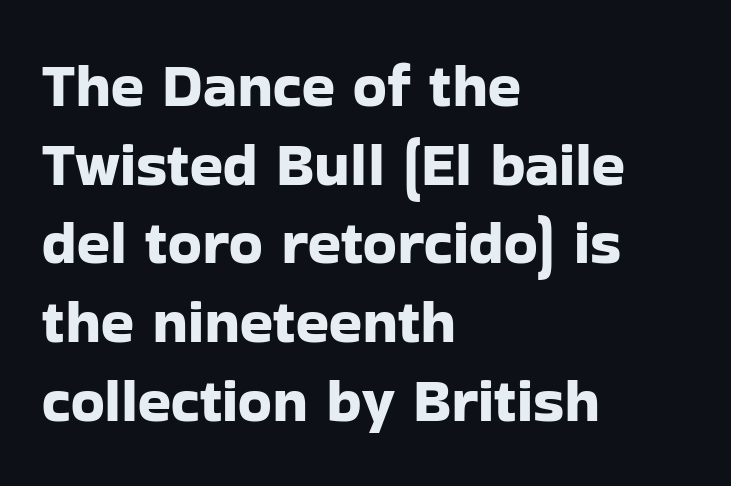
{"serif": "no", "italic": "no", "width": "normal", "stroke_contrast": "low", "x_height": "medium", "monospaced": "no", "underline": "no", "align": "left", "line_spacing": "normal", "line_spacing_ratio": 1.29, "letter_spacing": "normal", "letter_spacing_em": 0.0, "glyph_px": 61}
